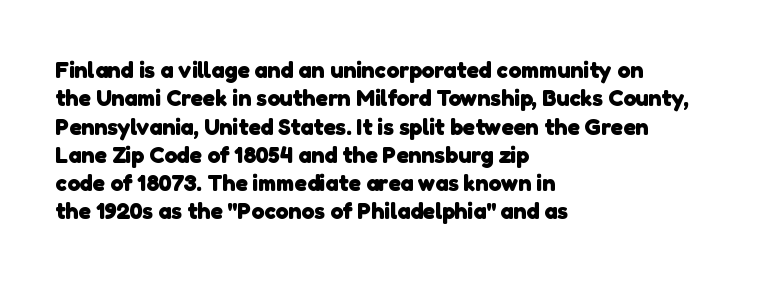
The image shows 23 px bold type; set left-aligned, line spacing 1.23x, normal letter spacing, not underlined.
